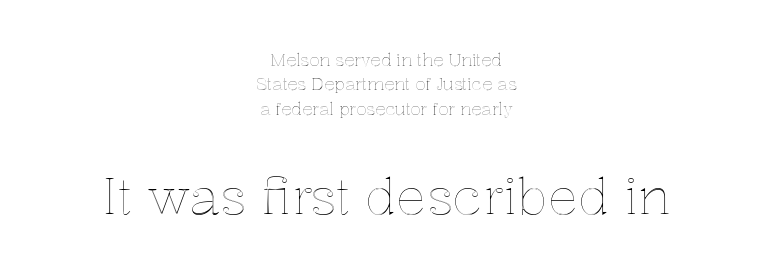
The image shows 50 px text type, upright; set centered, normal line spacing (1.44x), normal letter spacing, not underlined; the second (bottom) block is 2.94x larger; a medium x-height.
